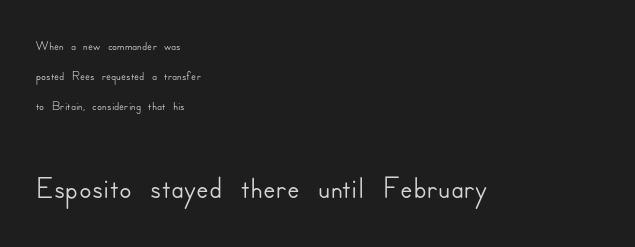
Q: Is the text italic (slanted)? A: No, it is upright.
Q: Is the typeface a serif or a sans-serif typeface? A: Sans-serif.
Q: Is the text underlined? A: No.
Q: How is the paragraph aligned? A: Left-aligned.
Q: Is the spacing between letters normal or unusually wide? A: Normal.
Q: Is the spacing between lines tight, normal or loose? A: Normal.
Q: Which block of text is set in a larger size, the first (top) or the second (bottom)? A: The second (bottom) one.
Q: Width (condensed, normal, or wide)? A: Normal.
Q: Stroke contrast? A: Low.
Q: x-height? A: Small.
Q: Monospaced? A: No.
